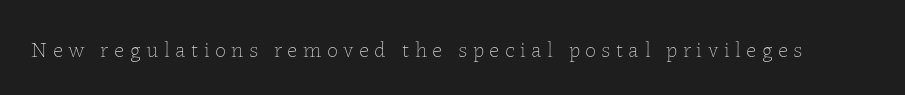
The image shows 22 px text type, upright; set unusually wide letter spacing (+0.25 em), not underlined.
